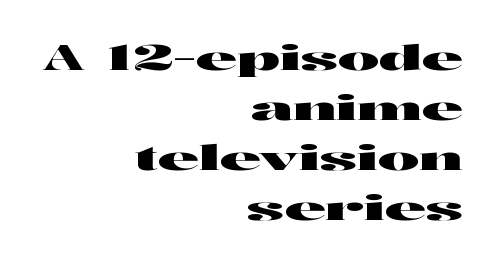
Here the glyphs are tracked normally, forming tight word shapes. The font family rendered here belongs to the sans-serif group. Think of a printed novel: that variable character pitch is what you see here. The vertical gap from one line to the next is medium. All the whitespace from short lines collects on the left.
